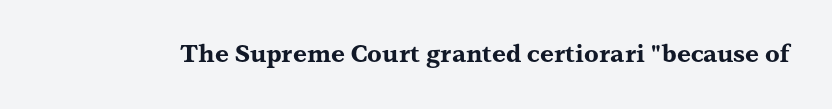
Q: Is the text bold? A: Yes.
Q: Is the text italic (slanted)? A: No, it is upright.
Q: Is the text underlined? A: No.
Q: Is the spacing between letters normal or unusually wide? A: Normal.
